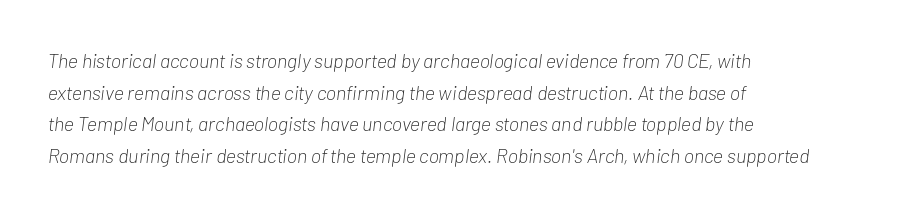
The image shows 20 px text type, italic (leaning right); set left-aligned, normal line spacing (1.58x), normal letter spacing, not underlined.
